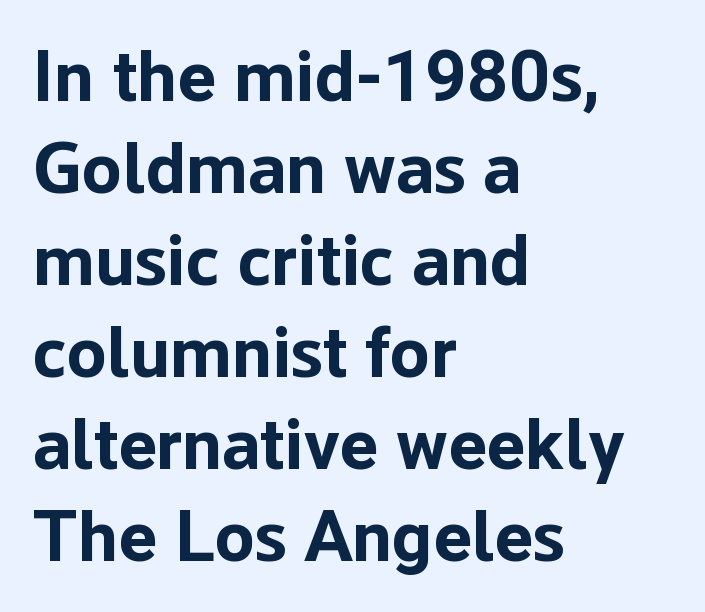
Q: Is the text bold? A: Yes.
Q: Is the text italic (slanted)? A: No, it is upright.
Q: Is the typeface a serif or a sans-serif typeface? A: Sans-serif.
Q: Is the text underlined? A: No.
Q: How is the paragraph aligned? A: Left-aligned.
Q: Is the spacing between letters normal or unusually wide? A: Normal.
Q: Is the spacing between lines tight, normal or loose? A: Normal.
Q: Width (condensed, normal, or wide)? A: Normal.
Q: Stroke contrast? A: Low.
Q: x-height? A: Medium.
Q: Monospaced? A: No.
